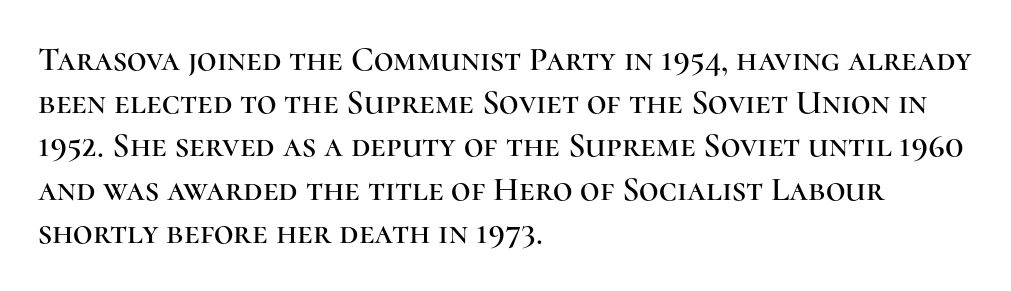
The image shows 34 px serif type, upright; set left-aligned, normal line spacing (1.27x), normal letter spacing, not underlined; high stroke contrast and a medium x-height.
